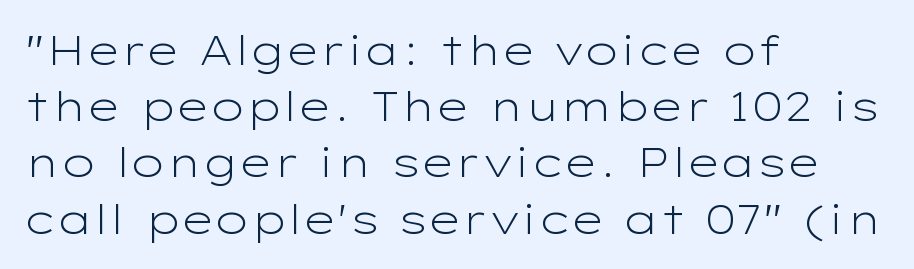
These lines keep a tight, regular rhythm from letter to letter. This sample has the flowing, uneven cadence of proportional lettering. Characters remain perfectly vertical along every line. The passage shown is not underscored anywhere. Is the stroke heavy? The answer is a plain regular-or-lighter. A typesetter would call this leading conventional body-copy spacing.
